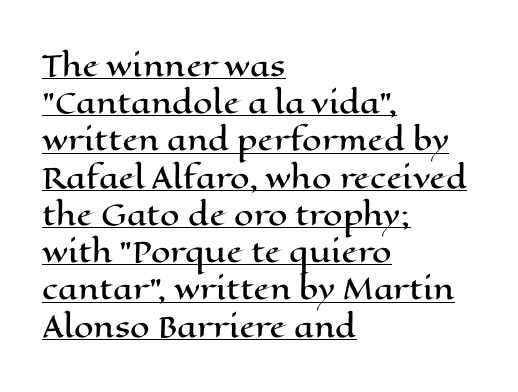
The image shows 28 px wide type, upright; set left-aligned, normal line spacing (1.33x), normal letter spacing, underlined; high stroke contrast and a medium x-height.
